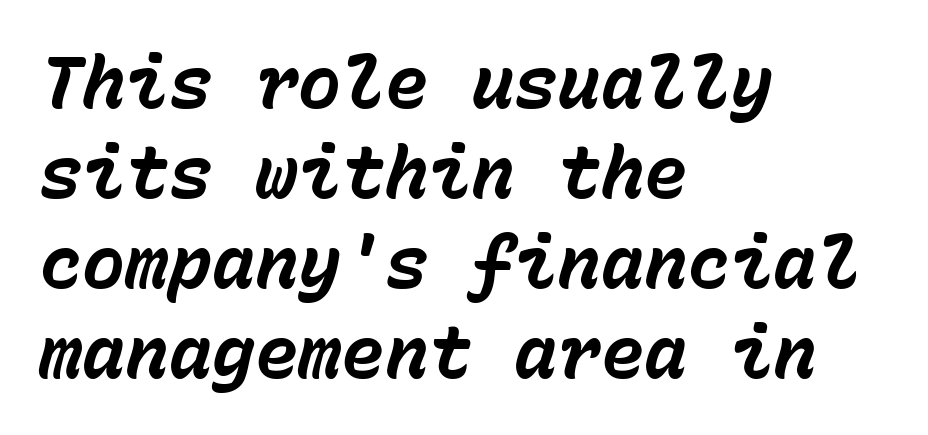
Q: Is the text bold? A: Yes.
Q: Is the text italic (slanted)? A: Yes, it leans right by about 15 degrees.
Q: Is the text underlined? A: No.
Q: How is the paragraph aligned? A: Left-aligned.
Q: Is the spacing between letters normal or unusually wide? A: Normal.
Q: Is the spacing between lines tight, normal or loose? A: Normal.
Q: Width (condensed, normal, or wide)? A: Normal.
Q: Stroke contrast? A: Low.
Q: x-height? A: Medium.
Q: Monospaced? A: Yes.
